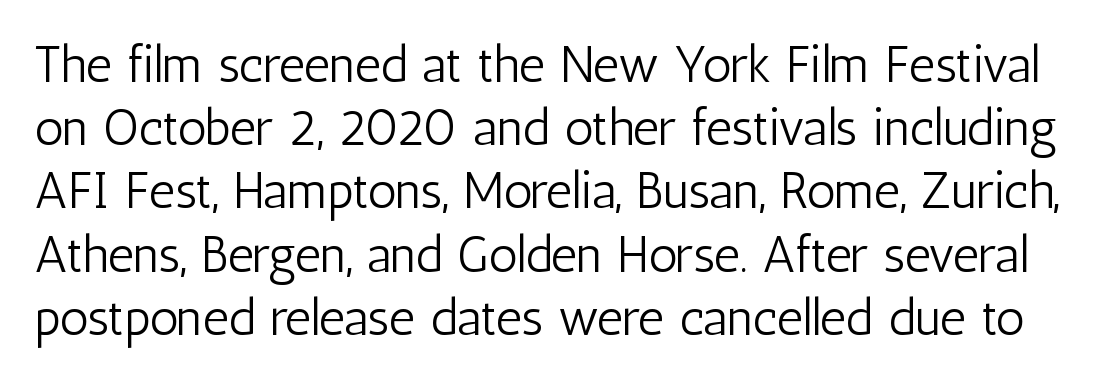
Does the lettering tilt? It doesn't — this is upright. The glyphs in this specimen are sans serif. You could not count columns in this text — the font is proportionally spaced. This rendering features lettering with no underline.
